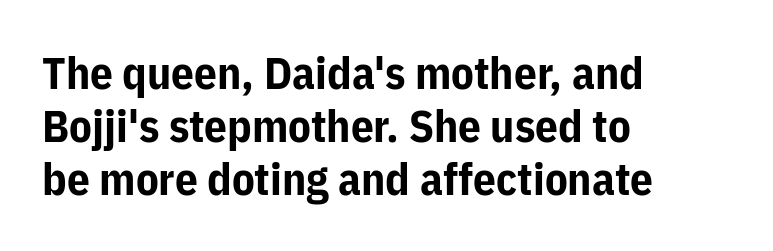
{"serif": "no", "italic": "no", "bold": "yes", "weight": "bold", "width": "normal", "stroke_contrast": "low", "x_height": "medium", "monospaced": "no", "underline": "no", "align": "left", "line_spacing_ratio": 1.18, "letter_spacing": "normal", "letter_spacing_em": 0.0, "glyph_px": 45}
